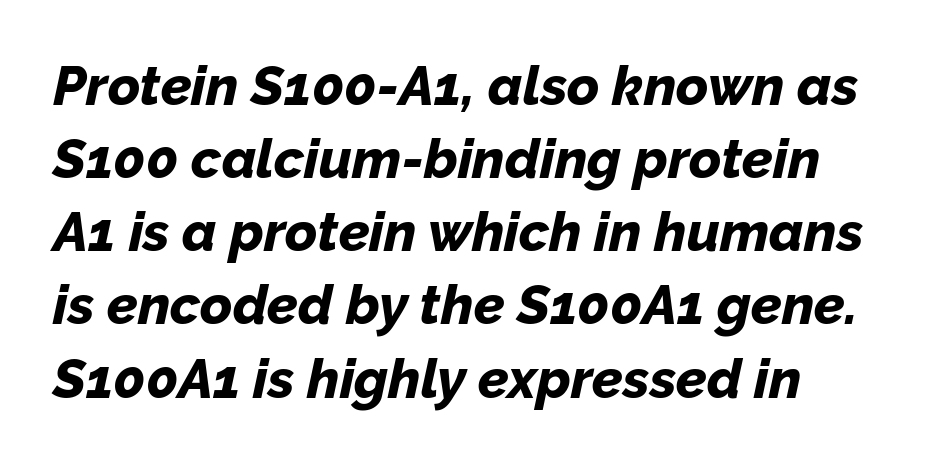
Each letter keeps its own natural width here, so spacing adapts to shape. Italic: yes, the glyphs are oblique. These lines carry a lot of weight — the face is fully bold. If you drew a ruler down the left edge, every line would touch it.
